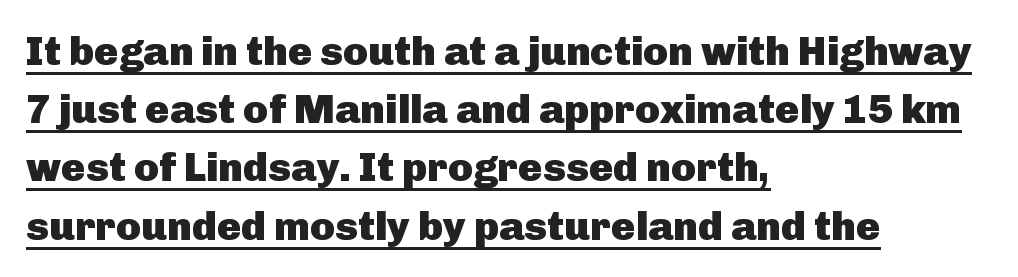
Glyph-to-glyph distance matches everyday printed text. Each new line begins a customary step beneath the previous one. The text block is weighted toward the left margin, trailing off unevenly rightward. Summary of weight: heavy, a full bold. Proportional: the letters do not fall into vertical columns.
